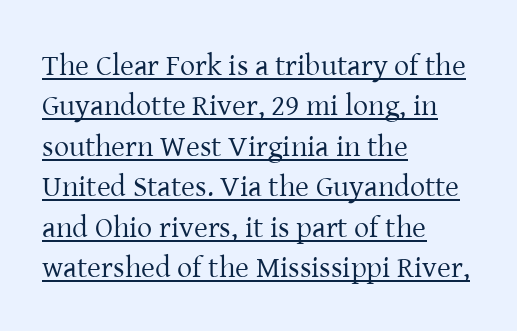
A roman cut, with each character standing at attention. Underline: present. The font sits on the lighter half of the weight spectrum, regular included. A typesetter would label this face a serif. Look at the tracking — it's just the regular setting, nothing added.
